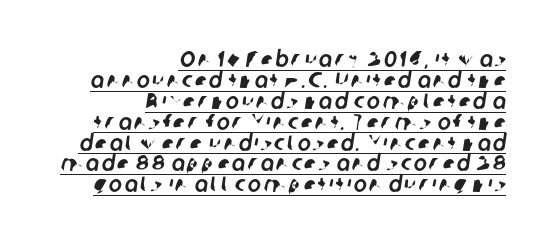
{"underline": "yes", "align": "right", "line_spacing": "tight", "line_spacing_ratio": 0.95, "glyph_px": 22}
